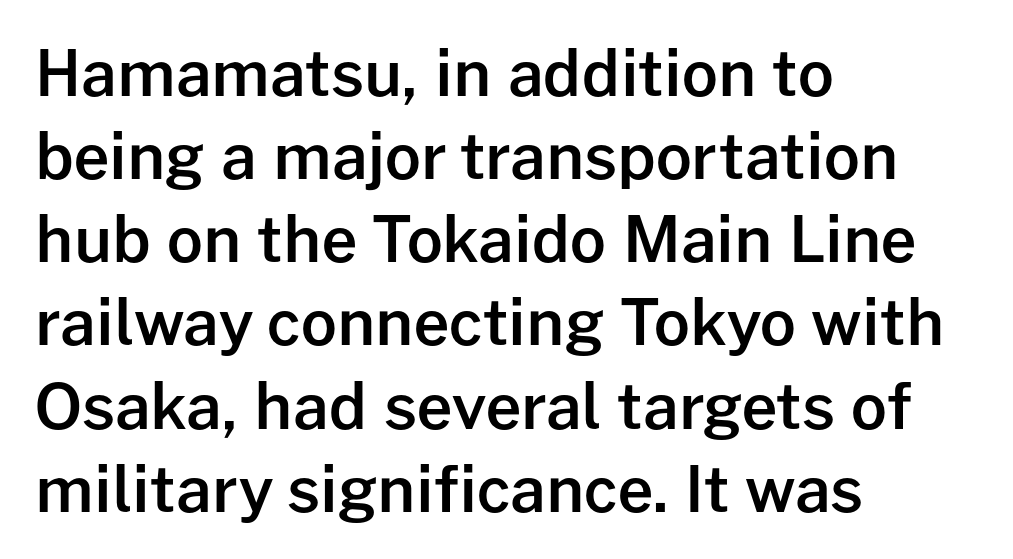
Rule under the text: the space is simply empty. The axis of the letterforms is exactly vertical. This sample is left-justified, so line endings fall wherever the words run out. The characters display no serif detailing; their extremities are plain.
